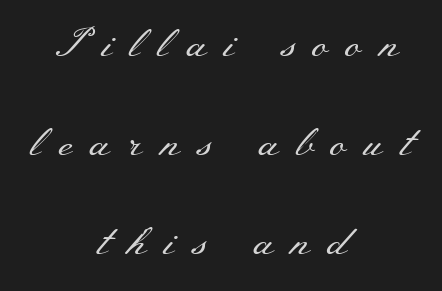
Q: Is the text bold? A: No.
Q: Is the text italic (slanted)? A: Yes.
Q: Is the typeface a serif or a sans-serif typeface? A: Serif.
Q: Is the text underlined? A: No.
Q: How is the paragraph aligned? A: Centered.
Q: Is the spacing between letters normal or unusually wide? A: Unusually wide.
Q: Is the spacing between lines tight, normal or loose? A: Loose.
Q: Width (condensed, normal, or wide)? A: Wide.
Q: Stroke contrast? A: Medium.
Q: x-height? A: Small.
Q: Monospaced? A: No.
